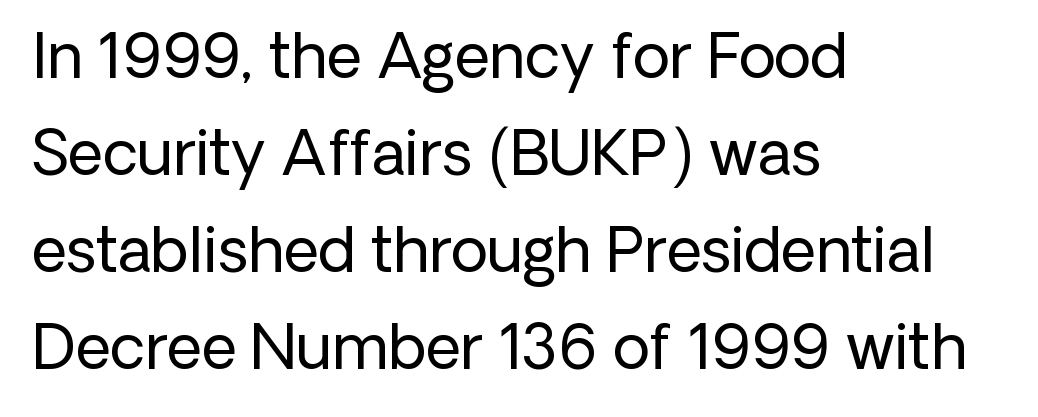
Q: Is the text bold? A: No.
Q: Is the text italic (slanted)? A: No, it is upright.
Q: Is the typeface a serif or a sans-serif typeface? A: Sans-serif.
Q: Is the text underlined? A: No.
Q: How is the paragraph aligned? A: Left-aligned.
Q: Is the spacing between letters normal or unusually wide? A: Normal.
Q: Is the spacing between lines tight, normal or loose? A: Normal.
Q: Width (condensed, normal, or wide)? A: Normal.
Q: Stroke contrast? A: Low.
Q: x-height? A: Medium.
Q: Monospaced? A: No.
